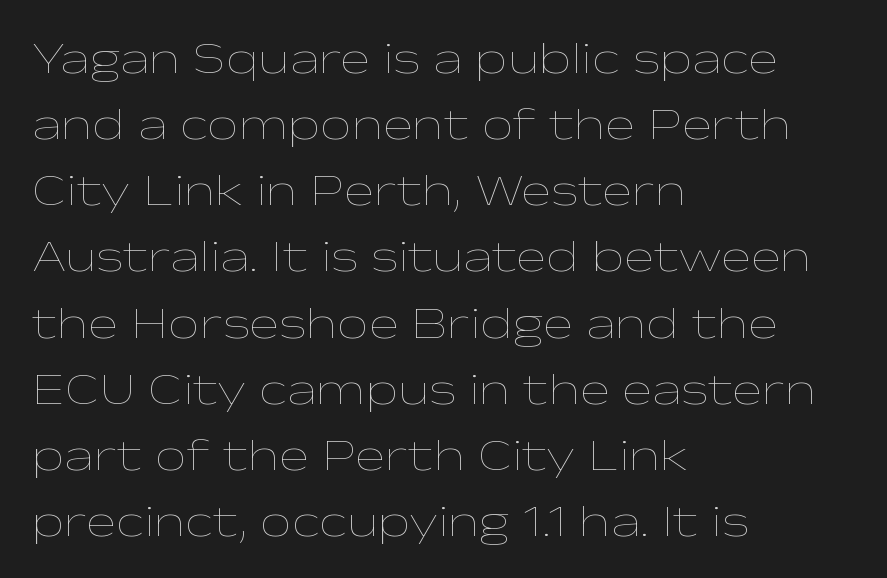
No word sits above an underline. The characters are drawn with everyday or finer stroke widths. The face used here is rendered with its standard letterfit. Does the leading feel generous? No, just average. The text block is weighted toward the left margin, trailing off unevenly rightward. Proportional: the letters do not fall into vertical columns.
